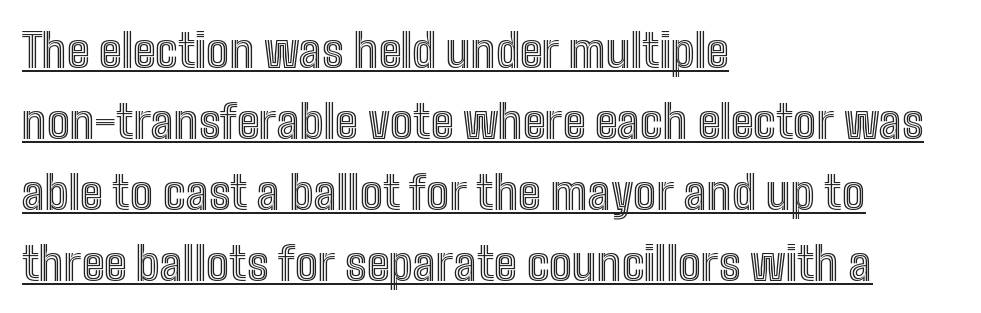
The image shows 46 px condensed type, upright; set left-aligned, normal line spacing (1.54x), normal letter spacing, underlined; a medium x-height.
